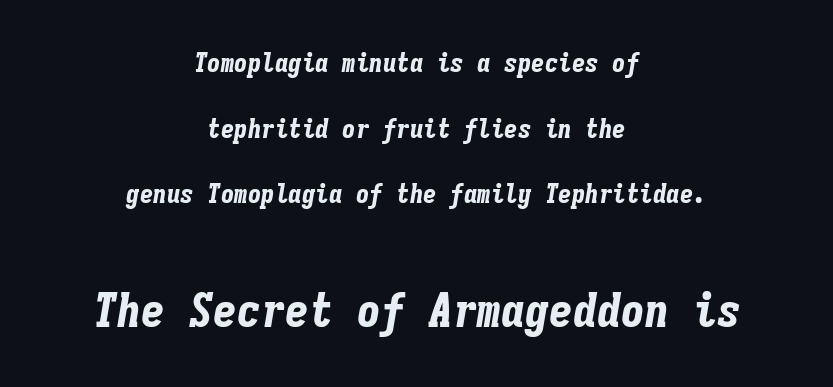
Q: Is the text bold? A: Yes.
Q: Is the text italic (slanted)? A: Yes, it leans right by about 9 degrees.
Q: Is the text underlined? A: No.
Q: How is the paragraph aligned? A: Centered.
Q: Is the spacing between letters normal or unusually wide? A: Normal.
Q: Is the spacing between lines tight, normal or loose? A: Loose.
Q: Which block of text is set in a larger size, the first (top) or the second (bottom)? A: The second (bottom) one.
Q: Width (condensed, normal, or wide)? A: Condensed.
Q: Stroke contrast? A: Low.
Q: x-height? A: Medium.
Q: Monospaced? A: Yes.
